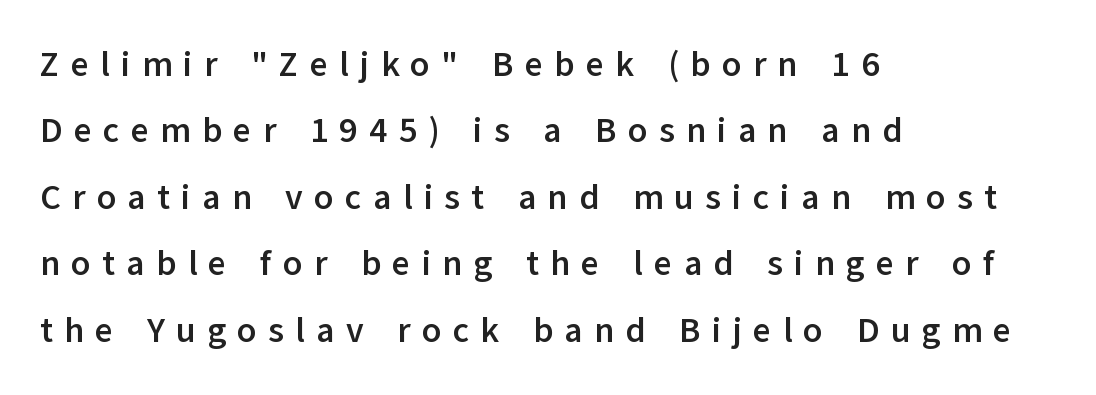
The image shows 35 px semibold sans-serif type, upright; set left-aligned, loose line spacing (1.9x), unusually wide letter spacing (+0.32 em), not underlined; low stroke contrast and a medium x-height.
